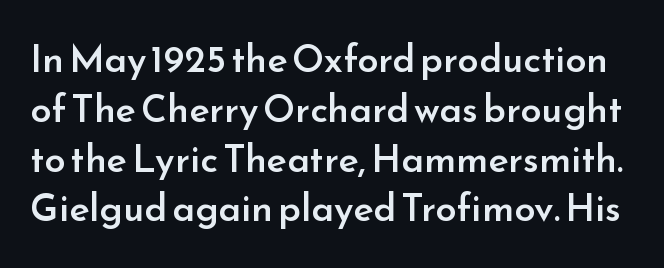
The image shows 38 px semibold sans-serif type, upright; set normal line spacing (1.31x), normal letter spacing, not underlined; low stroke contrast and a small x-height.
